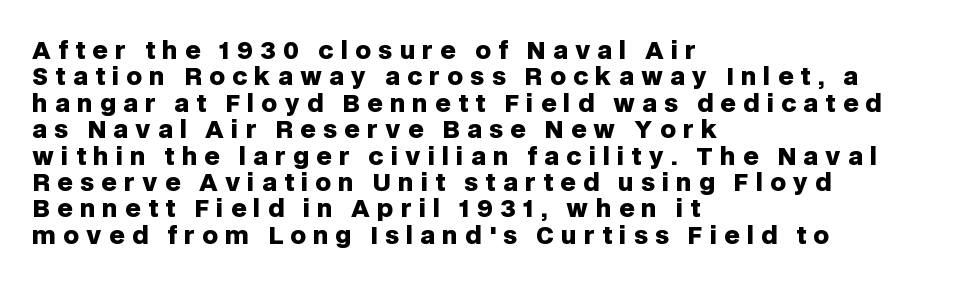
The image shows 24 px bold type, upright; set left-aligned, tight line spacing (1.1x), unusually wide letter spacing (+0.3 em), not underlined.
